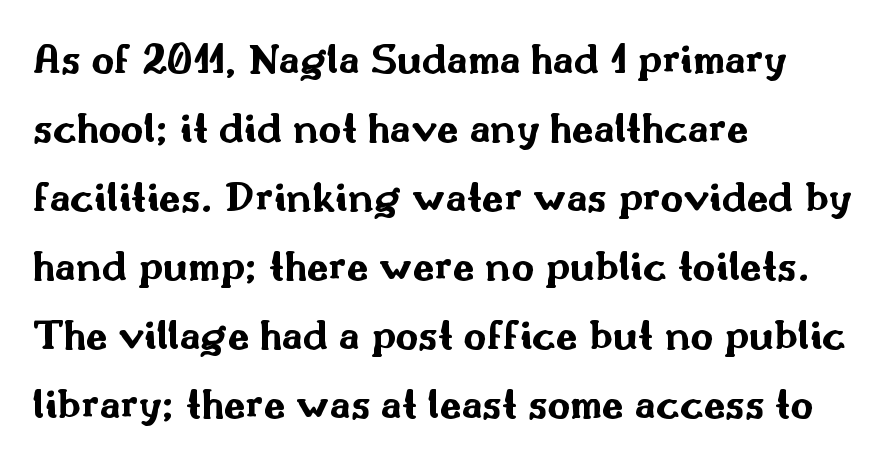
Ascenders rise straight up at ninety degrees. How would I describe the line gaps? Plain and ordinary. Varying glyph widths throughout — classic text-font behaviour. No word sits above an underline. Leftover space on each line is placed entirely after the last word. Nope, no serifs anywhere on these letters.
